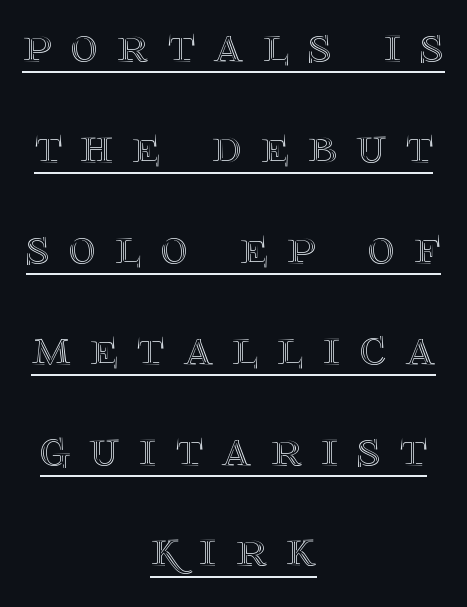
Q: Is the text italic (slanted)? A: No, it is upright.
Q: Is the text underlined? A: Yes.
Q: How is the paragraph aligned? A: Centered.
Q: Is the spacing between letters normal or unusually wide? A: Unusually wide.
Q: Is the spacing between lines tight, normal or loose? A: Loose.
Q: Width (condensed, normal, or wide)? A: Normal.
Q: x-height? A: Large.
Q: Monospaced? A: No.
